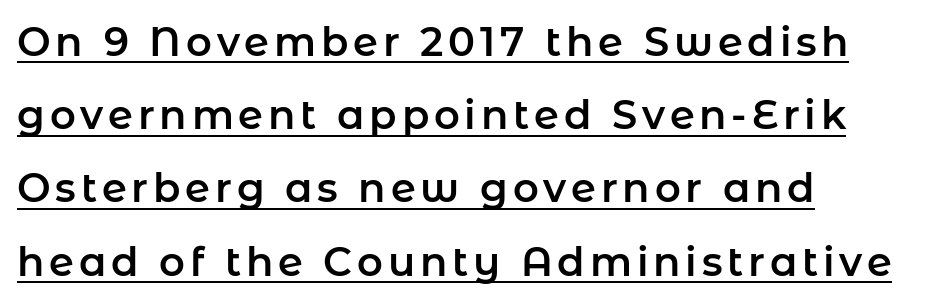
The image shows 40 px sans-serif type, upright; set left-aligned, line spacing 1.83x, underlined; low stroke contrast and a medium x-height.
